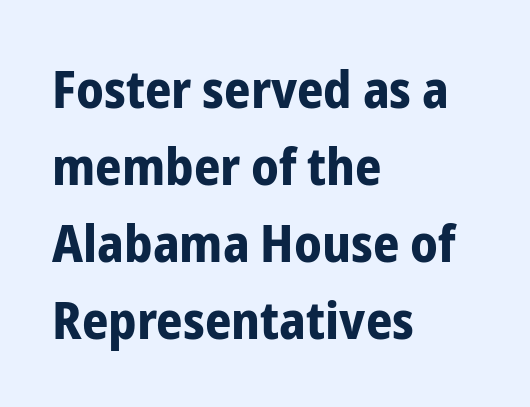
{"serif": "no", "italic": "no", "bold": "yes", "weight": "bold", "width": "condensed", "stroke_contrast": "low", "x_height": "medium", "monospaced": "no", "underline": "no", "align": "left", "line_spacing": "normal", "line_spacing_ratio": 1.48, "letter_spacing": "normal", "letter_spacing_em": 0.0, "glyph_px": 52}
